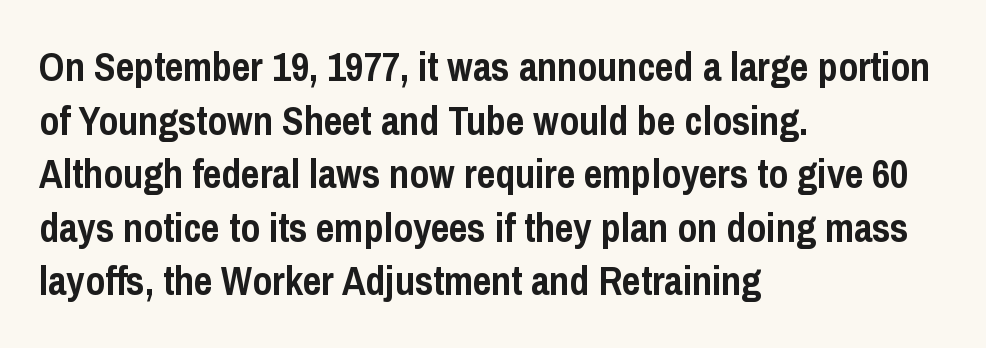
Q: Is the text bold? A: Yes.
Q: Is the text italic (slanted)? A: No, it is upright.
Q: Is the typeface a serif or a sans-serif typeface? A: Sans-serif.
Q: Is the text underlined? A: No.
Q: How is the paragraph aligned? A: Left-aligned.
Q: Is the spacing between letters normal or unusually wide? A: Normal.
Q: Is the spacing between lines tight, normal or loose? A: Normal.
Q: Width (condensed, normal, or wide)? A: Condensed.
Q: Stroke contrast? A: Low.
Q: x-height? A: Medium.
Q: Monospaced? A: No.
